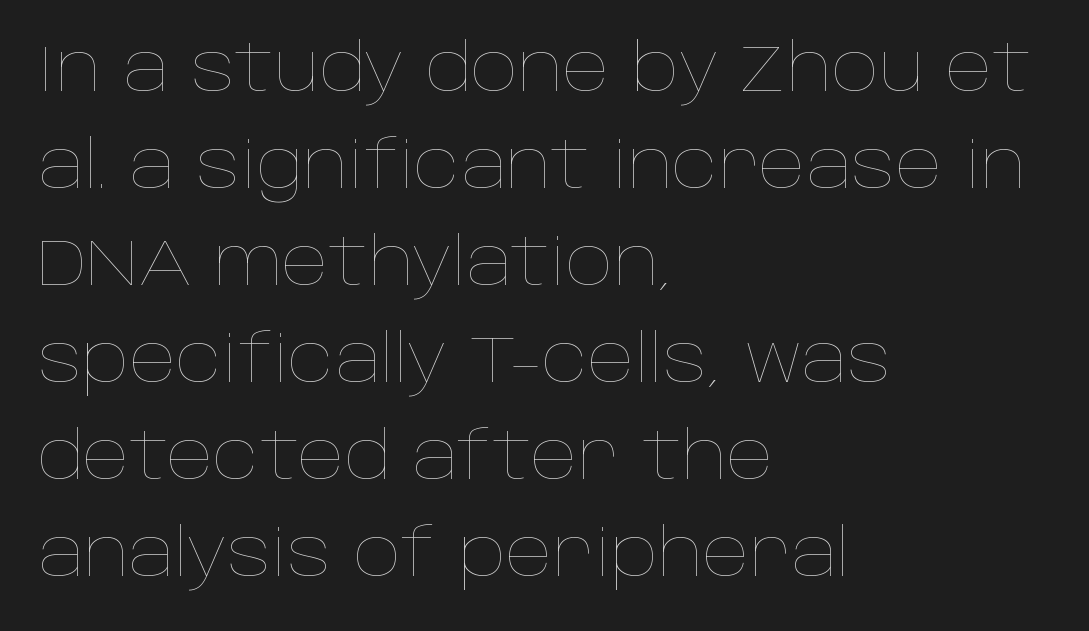
{"italic": "no", "bold": "no", "weight": "thin", "width": "normal", "stroke_contrast": "low", "x_height": "large", "monospaced": "no", "underline": "no", "align": "left", "line_spacing": "normal", "line_spacing_ratio": 1.47, "letter_spacing": "normal", "letter_spacing_em": 0.0, "glyph_px": 66}
